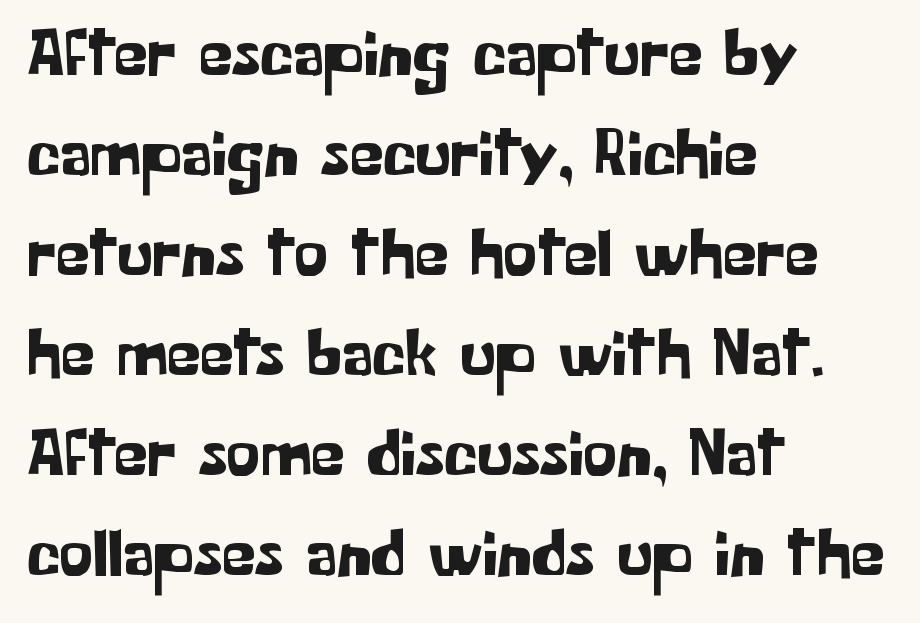
Q: Is the text italic (slanted)? A: No, it is upright.
Q: Is the typeface a serif or a sans-serif typeface? A: Sans-serif.
Q: Is the text underlined? A: No.
Q: How is the paragraph aligned? A: Left-aligned.
Q: Is the spacing between letters normal or unusually wide? A: Normal.
Q: Is the spacing between lines tight, normal or loose? A: Normal.
Q: Width (condensed, normal, or wide)? A: Normal.
Q: Stroke contrast? A: Low.
Q: x-height? A: Medium.
Q: Monospaced? A: No.
